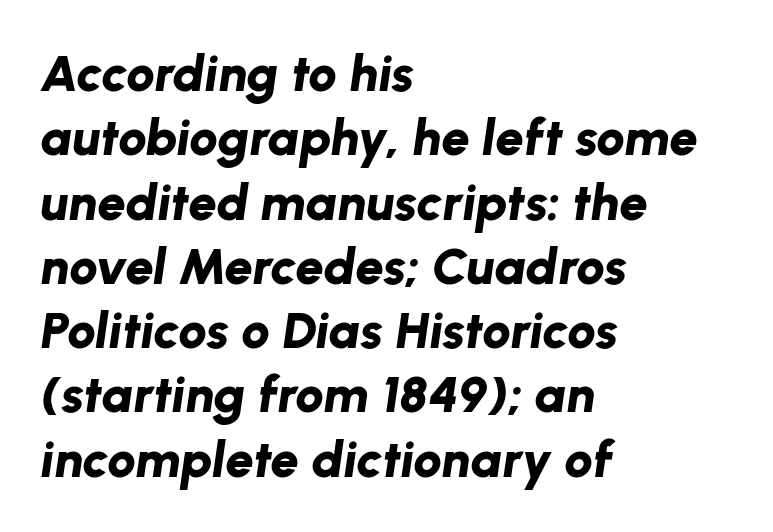
The image shows 51 px bold type, italic (leaning right); set left-aligned, normal line spacing (1.26x), normal letter spacing, not underlined; low stroke contrast and a medium x-height.
